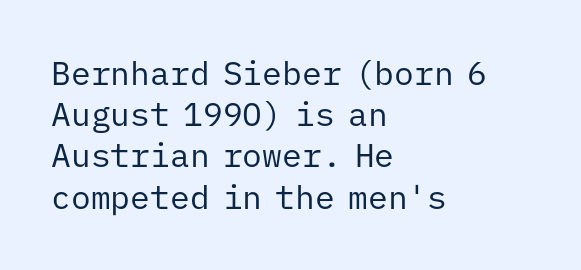
{"serif": "no", "italic": "no", "bold": "no", "weight": "regular", "width": "normal", "stroke_contrast": "low", "x_height": "medium", "monospaced": "yes", "underline": "no", "align": "left", "line_spacing": "normal", "line_spacing_ratio": 1.25, "letter_spacing": "normal", "letter_spacing_em": 0.0, "glyph_px": 33}
